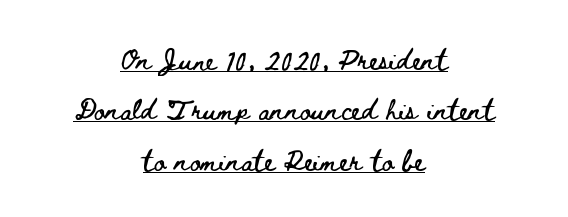
Looks like someone drew a line under every word here. The passage shown has conventional tracking throughout. A student would call this center alignment; a typographer would say set centered.
